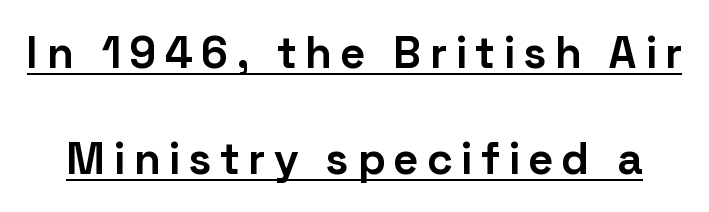
The image shows 44 px bold sans-serif type, upright; set loose line spacing (2.41x), unusually wide letter spacing (+0.21 em), underlined; low stroke contrast and a medium x-height.
